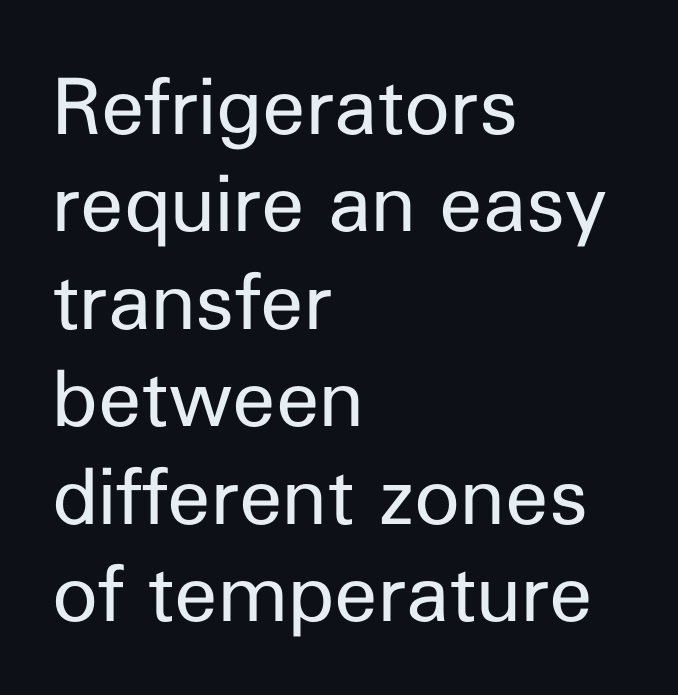
The weight would be labelled regular, book, light, or lighter still. The leading is moderate, giving the passage an even texture. Think of a printed novel: that variable character pitch is what you see here. Font category for this specimen: sans-serif. Lines of text with bare space underneath.
